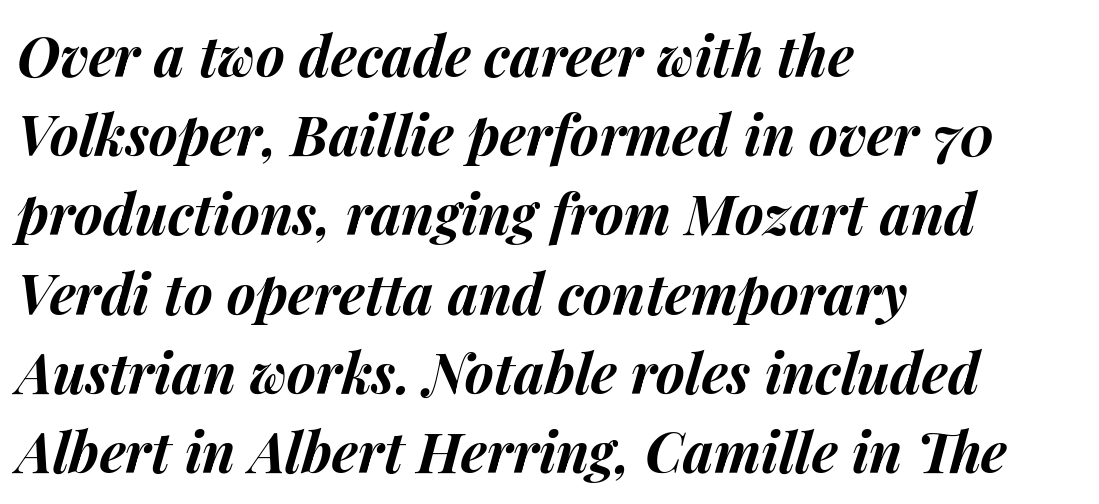
Q: Is the text bold? A: Yes.
Q: Is the text italic (slanted)? A: Yes, it leans right by about 14 degrees.
Q: Is the text underlined? A: No.
Q: How is the paragraph aligned? A: Left-aligned.
Q: Is the spacing between letters normal or unusually wide? A: Normal.
Q: Is the spacing between lines tight, normal or loose? A: Normal.
Q: Width (condensed, normal, or wide)? A: Normal.
Q: Stroke contrast? A: Medium.
Q: x-height? A: Medium.
Q: Monospaced? A: No.
